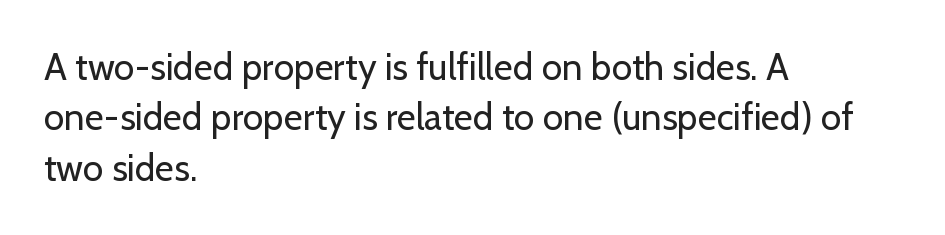
The image shows 37 px regular-weight sans-serif type, upright; set left-aligned, normal line spacing (1.36x), normal letter spacing, not underlined; low stroke contrast and a medium x-height.
